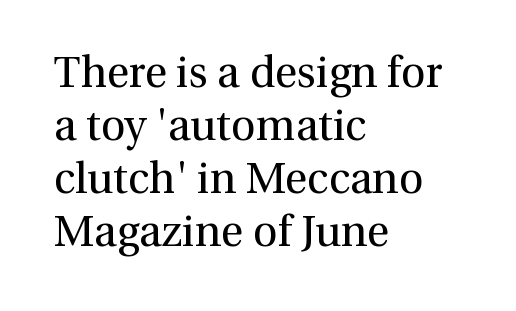
{"serif": "yes", "italic": "no", "bold": "no", "weight": "regular", "width": "normal", "stroke_contrast": "medium", "x_height": "medium", "monospaced": "no", "underline": "no", "align": "left", "line_spacing_ratio": 1.23, "letter_spacing": "normal", "letter_spacing_em": 0.0, "glyph_px": 43}
